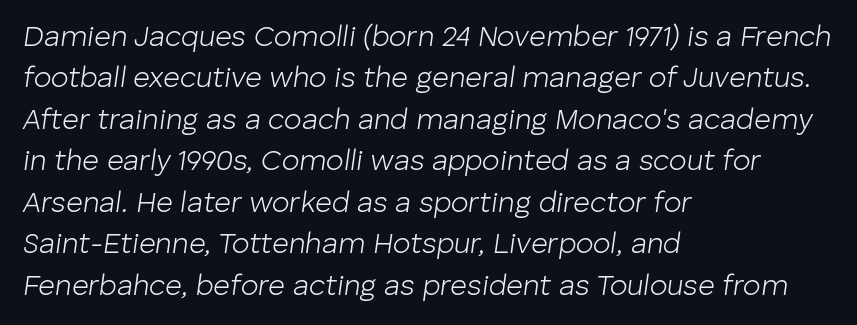
The zone under the glyphs is completely vacant. Each line starts at the same left margin while the right side varies. Varying glyph widths throughout — classic text-font behaviour. When letters slant like this, we call the style italic.
